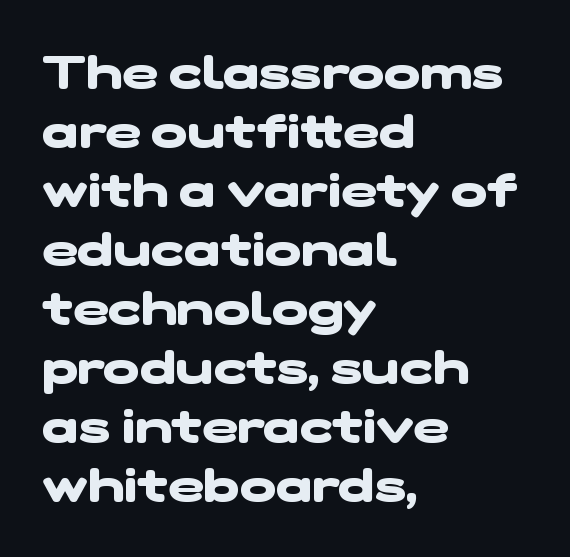
{"serif": "no", "bold": "yes", "weight": "heavy", "width": "wide", "stroke_contrast": "low", "x_height": "medium", "monospaced": "no", "underline": "no", "align": "left", "line_spacing_ratio": 1.23, "letter_spacing": "normal", "letter_spacing_em": 0.0, "glyph_px": 48}
